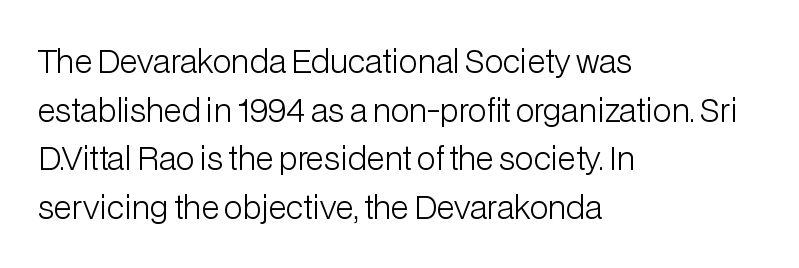
Q: Is the text bold? A: No.
Q: Is the text italic (slanted)? A: No, it is upright.
Q: Is the typeface a serif or a sans-serif typeface? A: Sans-serif.
Q: Is the text underlined? A: No.
Q: How is the paragraph aligned? A: Left-aligned.
Q: Is the spacing between letters normal or unusually wide? A: Normal.
Q: Is the spacing between lines tight, normal or loose? A: Normal.
Q: Width (condensed, normal, or wide)? A: Normal.
Q: Stroke contrast? A: Low.
Q: x-height? A: Medium.
Q: Monospaced? A: No.
